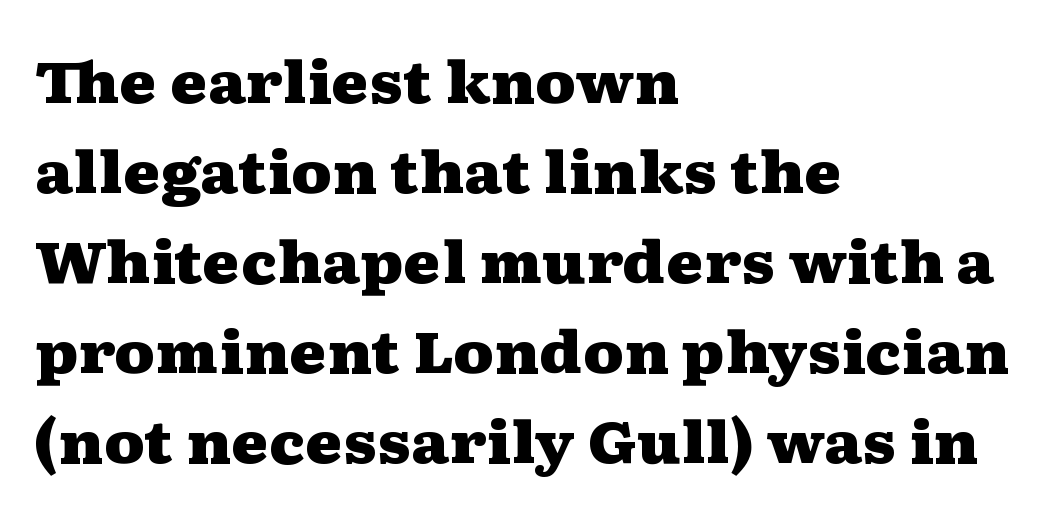
The image shows 57 px heavy, wide serif type, upright; set left-aligned, normal line spacing (1.58x), normal letter spacing, not underlined; medium stroke contrast and a medium x-height.
